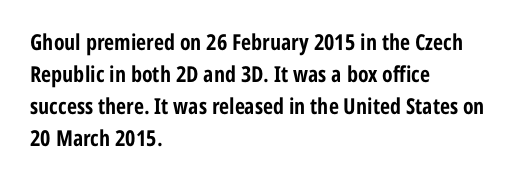
{"italic": "no", "bold": "yes", "underline": "no", "align": "left", "line_spacing": "normal", "line_spacing_ratio": 1.45, "letter_spacing": "normal", "letter_spacing_em": 0.0, "glyph_px": 22}
